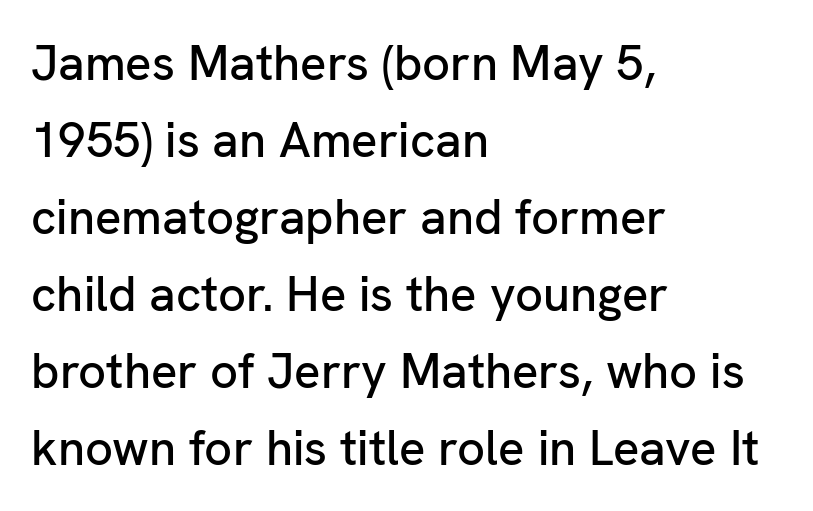
Q: Is the text italic (slanted)? A: No, it is upright.
Q: Is the typeface a serif or a sans-serif typeface? A: Sans-serif.
Q: Is the text underlined? A: No.
Q: How is the paragraph aligned? A: Left-aligned.
Q: Is the spacing between letters normal or unusually wide? A: Normal.
Q: Is the spacing between lines tight, normal or loose? A: Normal.
Q: Width (condensed, normal, or wide)? A: Normal.
Q: Stroke contrast? A: Low.
Q: x-height? A: Medium.
Q: Monospaced? A: No.
